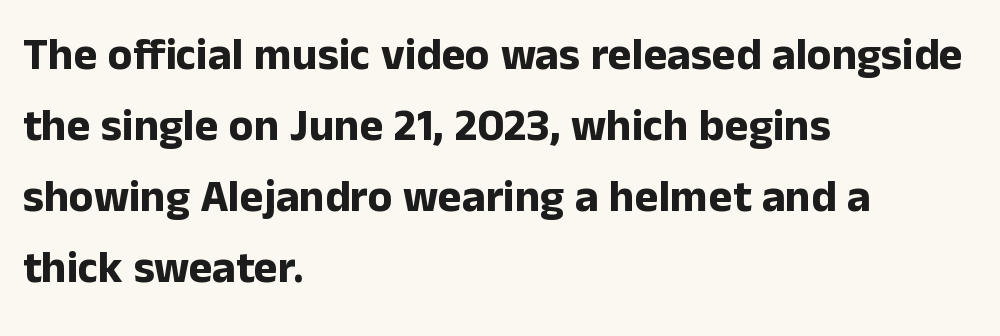
Q: Is the text bold? A: Yes.
Q: Is the text italic (slanted)? A: No, it is upright.
Q: Is the typeface a serif or a sans-serif typeface? A: Sans-serif.
Q: Is the text underlined? A: No.
Q: How is the paragraph aligned? A: Left-aligned.
Q: Is the spacing between letters normal or unusually wide? A: Normal.
Q: Is the spacing between lines tight, normal or loose? A: Normal.
Q: Width (condensed, normal, or wide)? A: Normal.
Q: Stroke contrast? A: Low.
Q: x-height? A: Medium.
Q: Monospaced? A: No.
